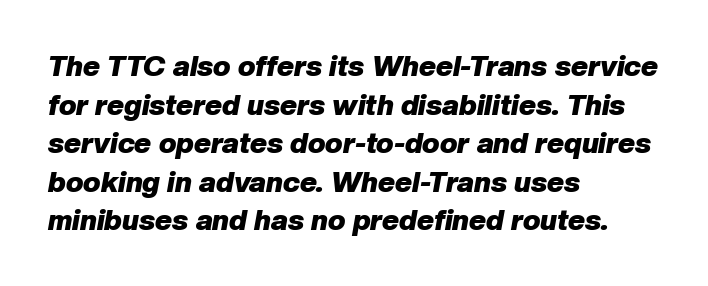
The image shows 29 px heavy type, italic (leaning right); set left-aligned, normal line spacing (1.33x), normal letter spacing, not underlined; low stroke contrast and a medium x-height.
